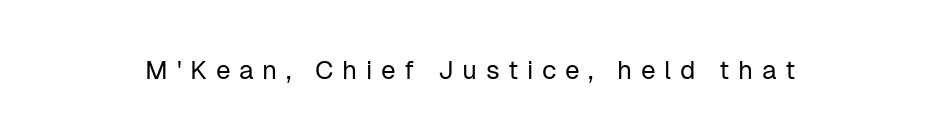
These lines have a slow, spaced-out rhythm from letter to letter. No chunkiness to these letters — they're not bold. The foot of each line stays bare and open. Italic? Not at all — the glyphs are vertical.
